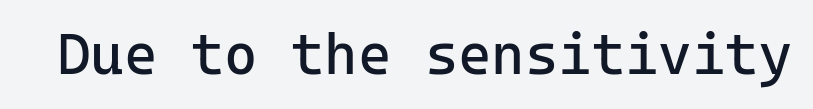
These glyphs show unthickened strokes, regular width or finer. The face used here is a sans, in the tradition of grotesques and geometrics. The face used here is monospaced, like something from a code editor. Glyph-to-glyph distance matches everyday printed text. Is there any slant? The stems are plumb.
